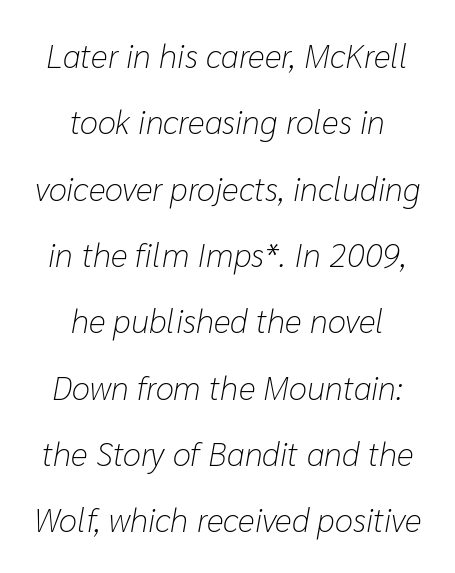
Compared with a flush-left layout, this one balances lines on the center instead. Character widths vary here, with narrow letters taking less room than wide ones. The cut favours lightness, reaching ordinary text weight at its darkest. Reading down the column, the eye jumps a long way to each next line.
